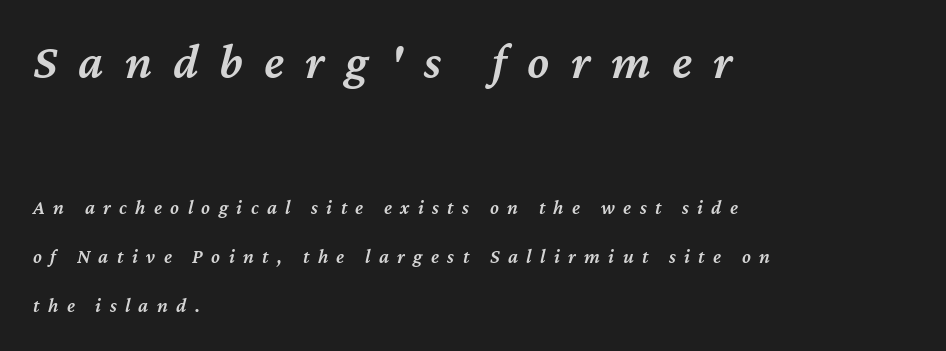
{"italic": "yes", "lean": "right", "slant_degrees": 12, "bold": "semi", "weight": "semibold", "width": "normal", "stroke_contrast": "medium", "x_height": "medium", "monospaced": "no", "underline": "no", "align": "left", "line_spacing": "loose", "line_spacing_ratio": 2.46, "letter_spacing": "wide", "letter_spacing_em": 0.42, "larger_block": "first", "size_ratio": 2.5, "glyph_px": 50}
